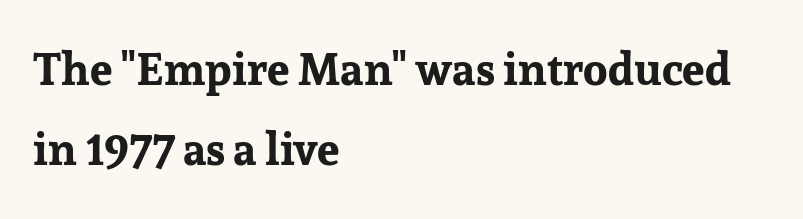
To sum up the face: it has serifs. The strip under each line holds only bare page. Do the letters lean? They stand straight. Typesetter's note: full bold, strokes at maximum text heaviness. These lines are rendered in a variable-pitch font.
